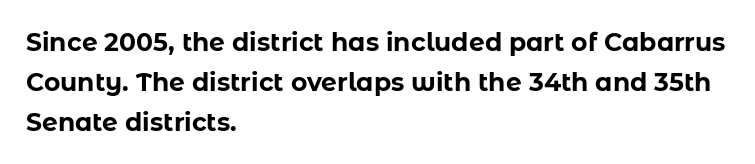
Tracking value appears to be zero — textbook default spacing. The text block is weighted toward the left margin, trailing off unevenly rightward. Posture: straight, roman, zero tilt. Regarding leading, the lines here are spaced in the standard way. Honestly, there is no underline to notice here at all. Thick stems and heavy bowls — unmistakably bold.
